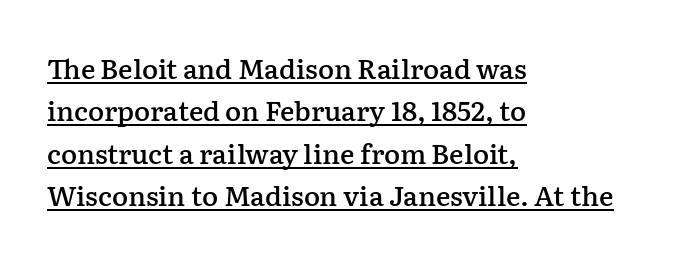
The image shows 27 px text type, upright; set left-aligned, normal line spacing (1.57x), normal letter spacing, underlined.
